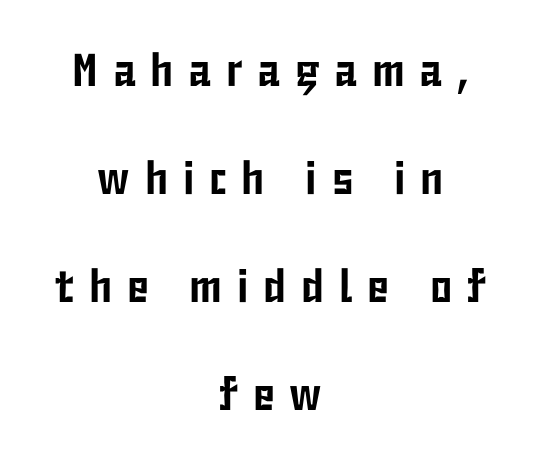
{"serif": "no", "italic": "no", "width": "condensed", "stroke_contrast": "low", "x_height": "medium", "monospaced": "no", "underline": "no", "align": "center", "line_spacing": "loose", "line_spacing_ratio": 2.35, "letter_spacing": "wide", "letter_spacing_em": 0.32, "glyph_px": 46}
